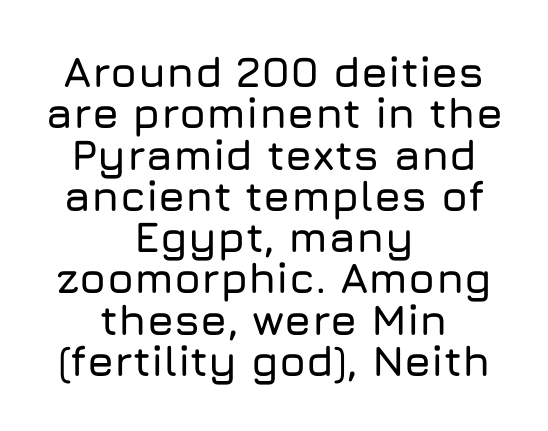
{"serif": "no", "italic": "no", "width": "normal", "stroke_contrast": "low", "x_height": "medium", "monospaced": "no", "underline": "no", "align": "center", "line_spacing": "tight", "line_spacing_ratio": 0.96, "letter_spacing": "normal", "letter_spacing_em": 0.0, "glyph_px": 43}
